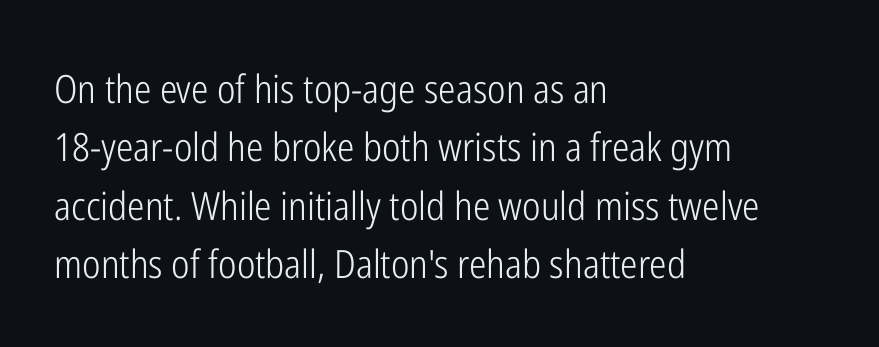
Q: Is the text bold? A: No.
Q: Is the text italic (slanted)? A: No, it is upright.
Q: Is the typeface a serif or a sans-serif typeface? A: Sans-serif.
Q: Is the text underlined? A: No.
Q: How is the paragraph aligned? A: Left-aligned.
Q: Is the spacing between letters normal or unusually wide? A: Normal.
Q: Is the spacing between lines tight, normal or loose? A: Normal.
Q: Width (condensed, normal, or wide)? A: Condensed.
Q: Stroke contrast? A: Low.
Q: x-height? A: Medium.
Q: Monospaced? A: No.
